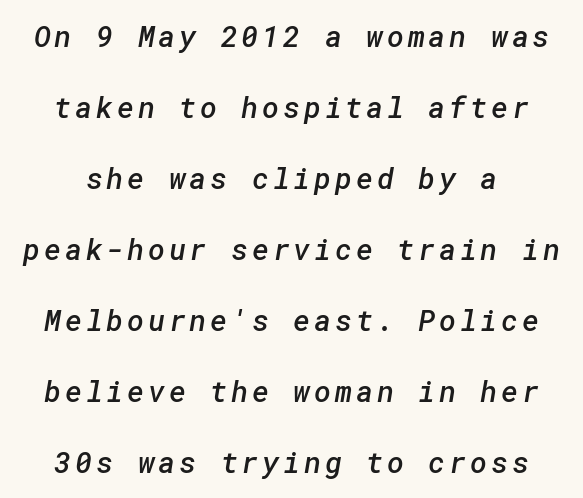
{"serif": "no", "bold": "semi", "weight": "semibold", "width": "normal", "stroke_contrast": "low", "x_height": "medium", "underline": "no", "line_spacing": "loose", "line_spacing_ratio": 2.45, "glyph_px": 29}
